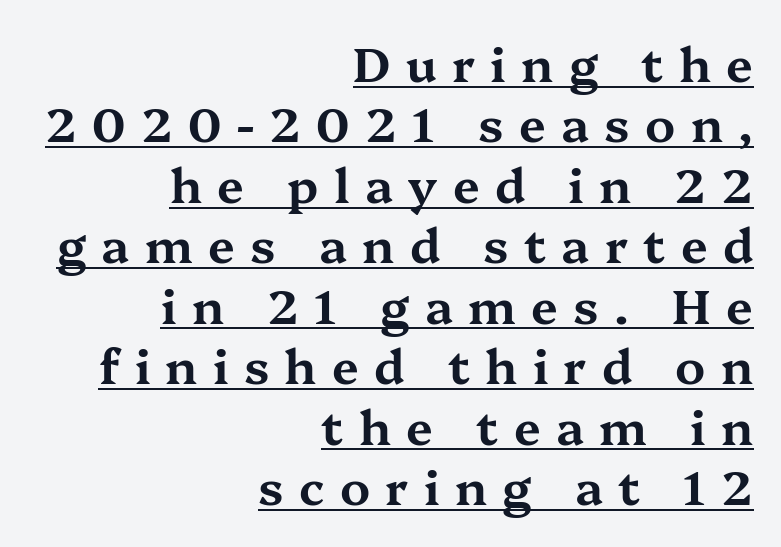
Q: Is the text italic (slanted)? A: No, it is upright.
Q: Is the typeface a serif or a sans-serif typeface? A: Serif.
Q: Is the text underlined? A: Yes.
Q: How is the paragraph aligned? A: Right-aligned.
Q: Is the spacing between letters normal or unusually wide? A: Unusually wide.
Q: Is the spacing between lines tight, normal or loose? A: Normal.
Q: Width (condensed, normal, or wide)? A: Wide.
Q: Stroke contrast? A: Medium.
Q: x-height? A: Medium.
Q: Monospaced? A: No.
